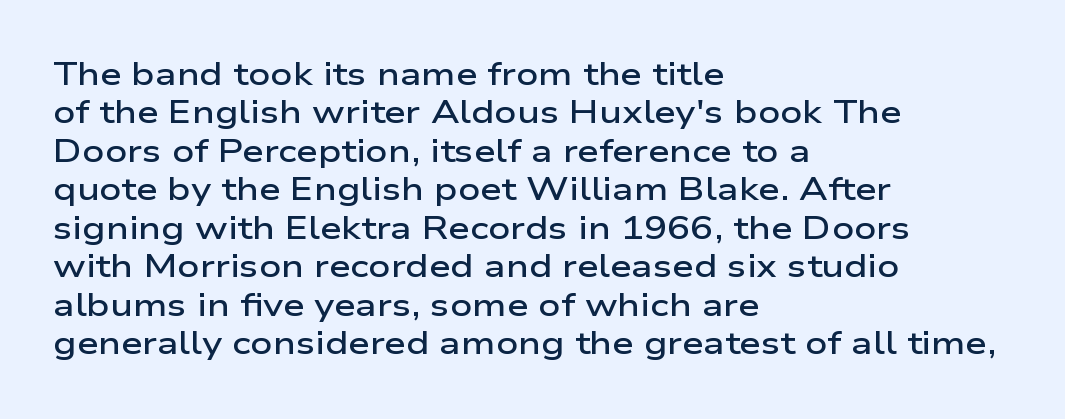
Does extra space separate the letters? No, they use regular spacing. Designer's note — italics off, roman on. Plain, unruled lines of type. Check where the strokes stop: nothing finishes them off — pure sans.
